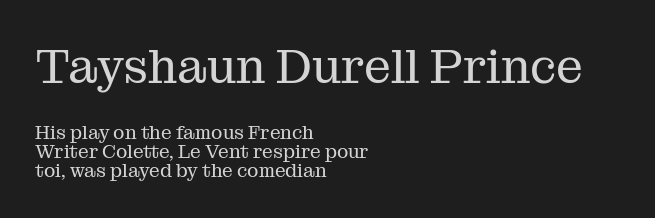
Q: Is the text bold? A: No.
Q: Is the text italic (slanted)? A: No, it is upright.
Q: Is the typeface a serif or a sans-serif typeface? A: Serif.
Q: Is the text underlined? A: No.
Q: How is the paragraph aligned? A: Left-aligned.
Q: Is the spacing between letters normal or unusually wide? A: Normal.
Q: Is the spacing between lines tight, normal or loose? A: Tight.
Q: Which block of text is set in a larger size, the first (top) or the second (bottom)? A: The first (top) one.
Q: Width (condensed, normal, or wide)? A: Normal.
Q: Stroke contrast? A: Medium.
Q: x-height? A: Medium.
Q: Monospaced? A: No.
